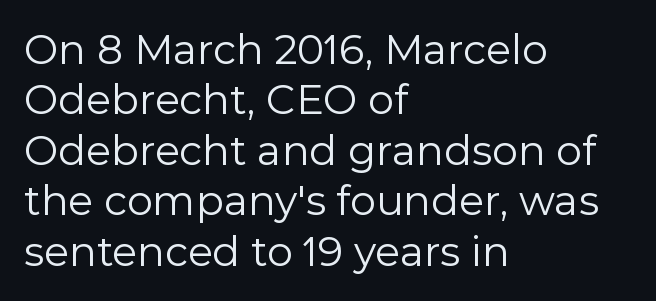
Q: Is the text bold? A: No.
Q: Is the text italic (slanted)? A: No, it is upright.
Q: Is the typeface a serif or a sans-serif typeface? A: Sans-serif.
Q: Is the text underlined? A: No.
Q: How is the paragraph aligned? A: Left-aligned.
Q: Is the spacing between letters normal or unusually wide? A: Normal.
Q: Width (condensed, normal, or wide)? A: Normal.
Q: x-height? A: Medium.
Q: Monospaced? A: No.
